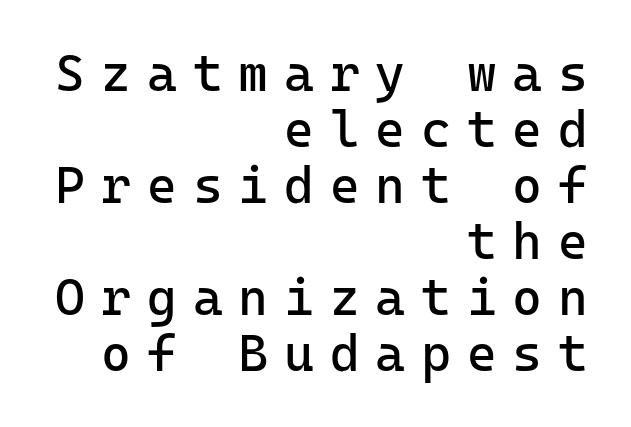
The image shows 51 px regular-weight sans-serif type, upright; set right-aligned, tight line spacing (1.1x), unusually wide letter spacing (+0.31 em), not underlined; low stroke contrast and a medium x-height.
